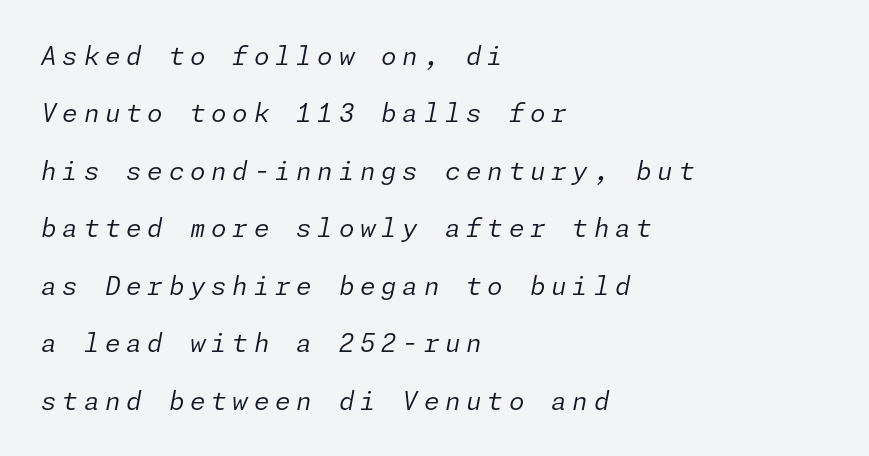
Q: Is the text bold? A: No.
Q: Is the text italic (slanted)? A: Yes, it leans right by about 11 degrees.
Q: Is the text underlined? A: No.
Q: How is the paragraph aligned? A: Left-aligned.
Q: Is the spacing between letters normal or unusually wide? A: Unusually wide.
Q: Is the spacing between lines tight, normal or loose? A: Loose.
